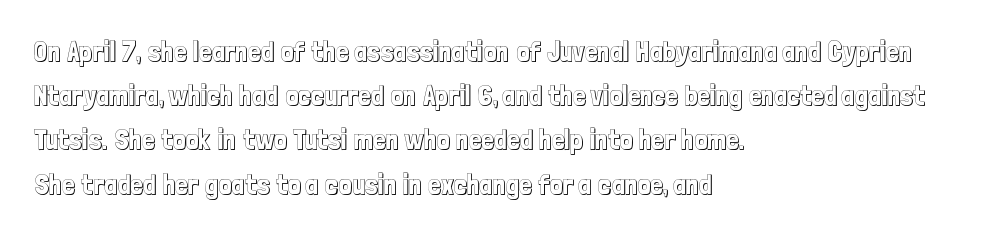
{"italic": "no", "width": "condensed", "x_height": "medium", "monospaced": "no", "underline": "no", "align": "left", "line_spacing": "normal", "line_spacing_ratio": 1.58, "letter_spacing": "normal", "letter_spacing_em": 0.0, "glyph_px": 28}
